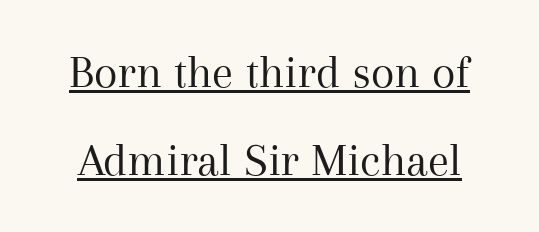
Posture: vertical. This is underlined copy, the kind a proofreader might mark for attention. Tracking value appears to be zero — textbook default spacing. Caption: face not bold, strokes unweighted. Letterform terminals end in serifs throughout the passage.
